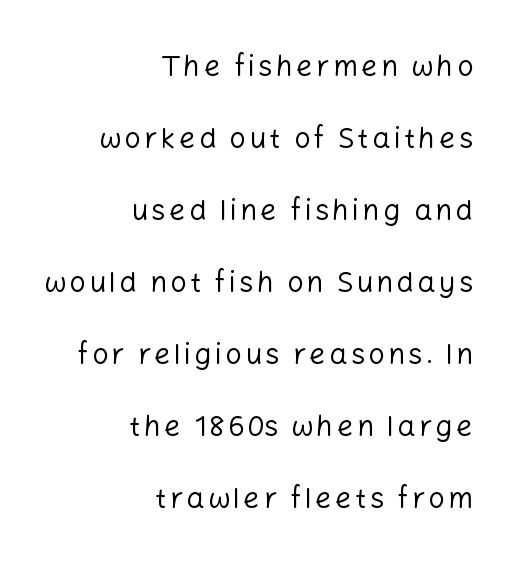
The image shows 29 px regular-weight sans-serif type, upright; set right-aligned, loose line spacing (2.48x), not underlined; low stroke contrast and a medium x-height.
